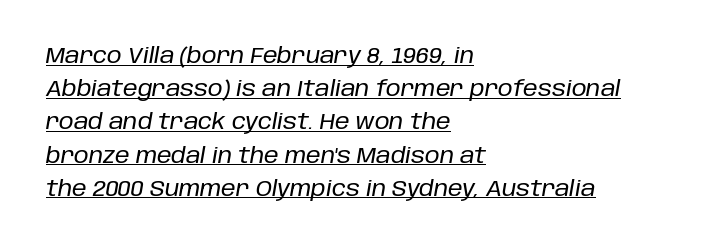
{"italic": "yes", "lean": "right", "slant_degrees": 10, "underline": "yes", "align": "left", "line_spacing": "normal", "line_spacing_ratio": 1.58, "letter_spacing": "normal", "letter_spacing_em": 0.0, "glyph_px": 21}
